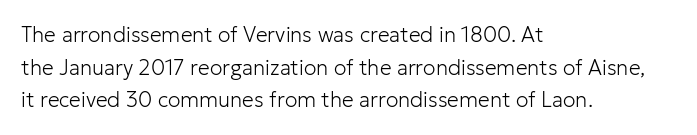
{"italic": "no", "bold": "no", "underline": "no", "align": "left", "line_spacing": "normal", "line_spacing_ratio": 1.55, "letter_spacing": "normal", "letter_spacing_em": 0.0, "glyph_px": 21}
